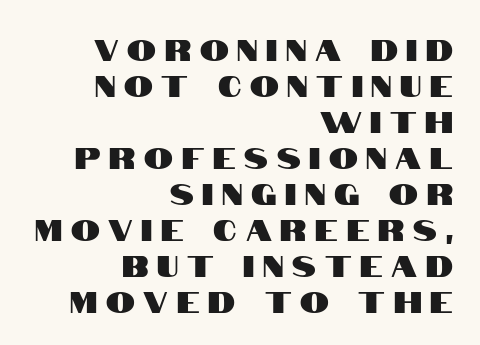
Posture: upright roman. Rule under the text: the space is simply empty. The type family on display is of the sans-serif kind. How are the letters spaced? Widely, with obvious added tracking. The rendering uses natural spacing where letterforms have individual widths. The typesetter chose a ragged-left arrangement here.
